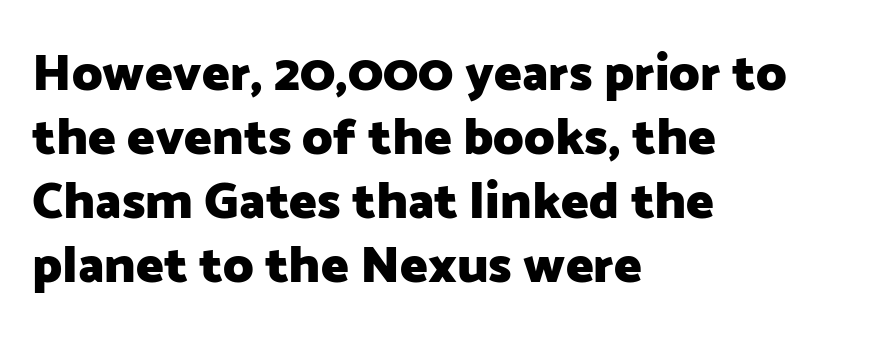
{"serif": "no", "italic": "no", "bold": "yes", "weight": "heavy", "width": "normal", "stroke_contrast": "low", "x_height": "medium", "monospaced": "no", "underline": "no", "align": "left", "line_spacing_ratio": 1.23, "letter_spacing": "normal", "letter_spacing_em": 0.0, "glyph_px": 52}
